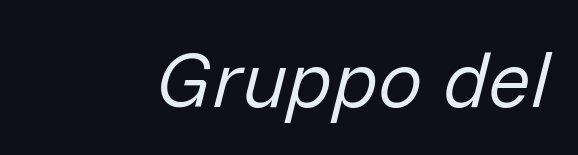
The font sits on the lighter half of the weight spectrum, regular included. Rule under the text: the space is simply empty. Compared with typical body copy, the letter spacing here is the same. Yep, that's italic — everything's leaning.
